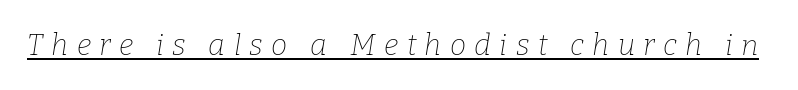
Q: Is the text bold? A: No.
Q: Is the text italic (slanted)? A: Yes, it leans right by about 9 degrees.
Q: Is the typeface a serif or a sans-serif typeface? A: Serif.
Q: Is the text underlined? A: Yes.
Q: Is the spacing between letters normal or unusually wide? A: Unusually wide.
Q: Width (condensed, normal, or wide)? A: Normal.
Q: Stroke contrast? A: Low.
Q: x-height? A: Medium.
Q: Monospaced? A: No.
